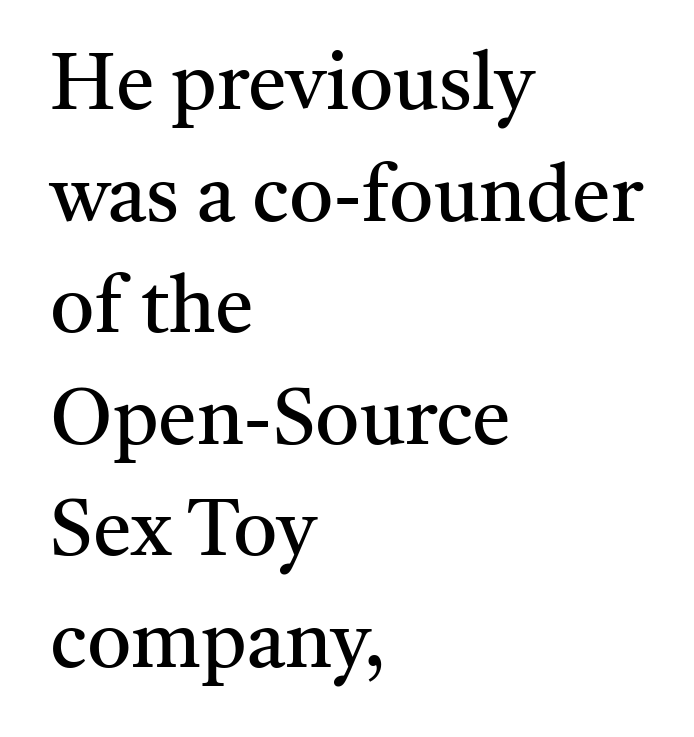
The image shows 78 px regular-weight serif type, upright; set left-aligned, normal line spacing (1.43x), normal letter spacing, not underlined; medium stroke contrast and a medium x-height.
